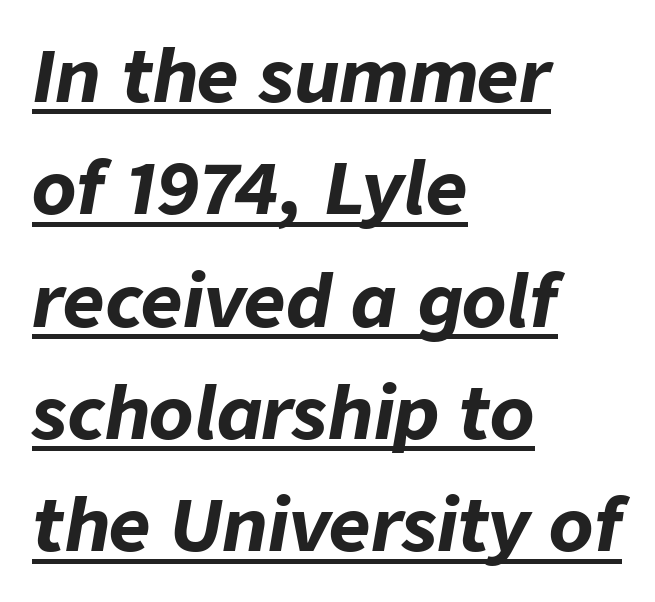
An italicized treatment has been applied to the whole sample. In CSS terms this would be text-align: left. Note the varied advance widths — an 'i' is clearly narrower than an 'm'. Each new line begins a customary step beneath the previous one.
